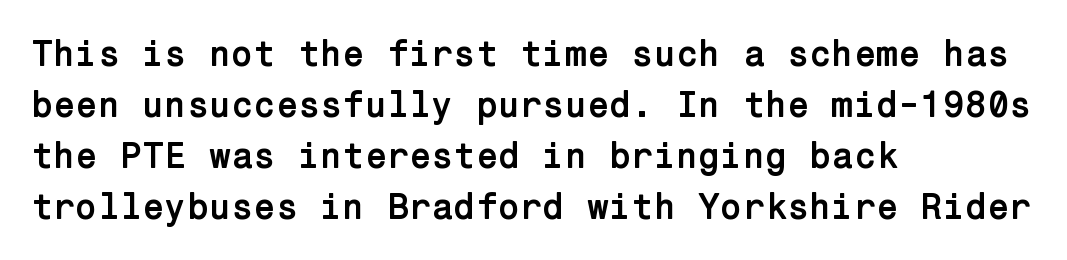
The image shows 36 px semibold sans-serif type, upright; set left-aligned, normal line spacing (1.42x), normal letter spacing, not underlined; low stroke contrast and a medium x-height.
